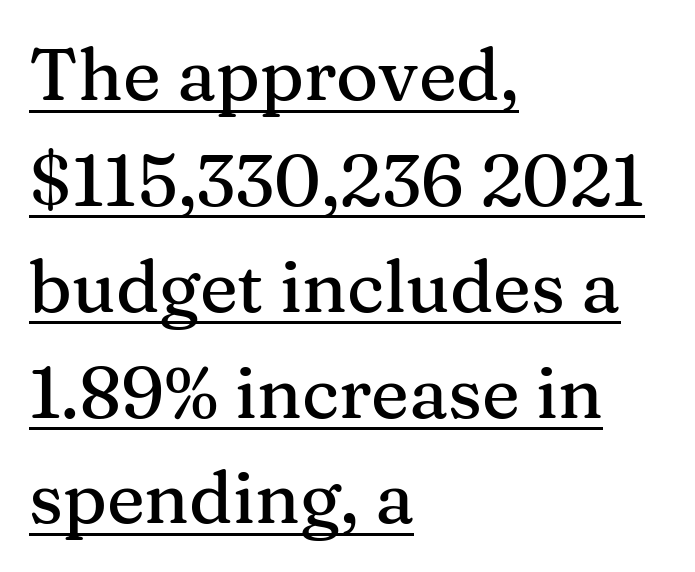
{"serif": "yes", "italic": "no", "width": "normal", "stroke_contrast": "medium", "x_height": "medium", "monospaced": "no", "underline": "yes", "align": "left", "line_spacing": "normal", "line_spacing_ratio": 1.47, "letter_spacing": "normal", "letter_spacing_em": 0.0, "glyph_px": 72}
